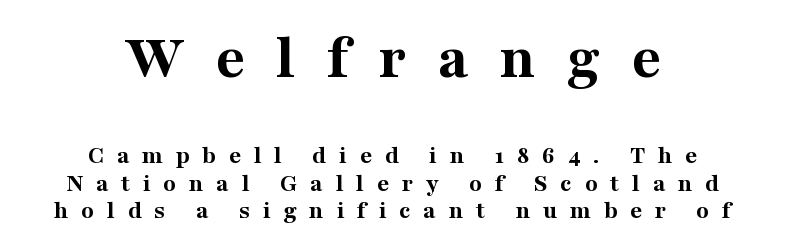
{"serif": "yes", "italic": "no", "bold": "yes", "weight": "bold", "width": "normal", "stroke_contrast": "medium", "x_height": "medium", "monospaced": "no", "underline": "no", "align": "center", "line_spacing": "tight", "line_spacing_ratio": 1.06, "letter_spacing": "wide", "letter_spacing_em": 0.49, "larger_block": "first", "size_ratio": 2.46, "glyph_px": 64}
